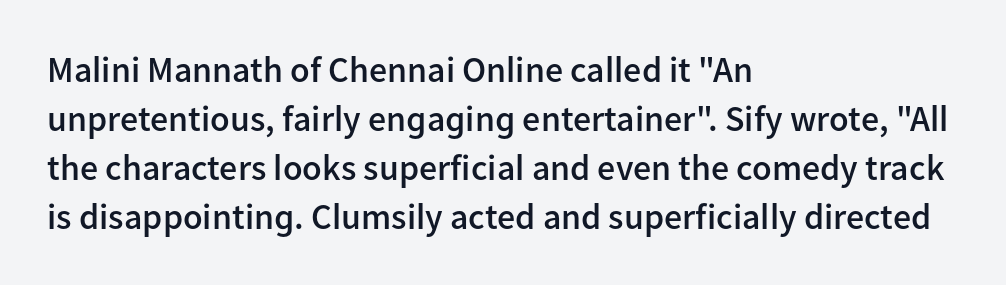
{"serif": "no", "italic": "no", "bold": "semi", "weight": "semibold", "width": "normal", "stroke_contrast": "low", "x_height": "medium", "monospaced": "no", "underline": "no", "align": "left", "line_spacing": "normal", "line_spacing_ratio": 1.36, "letter_spacing": "normal", "letter_spacing_em": 0.0, "glyph_px": 36}
